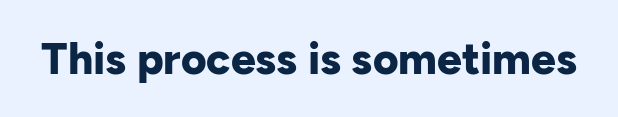
Q: Is the text bold? A: Yes.
Q: Is the text italic (slanted)? A: No, it is upright.
Q: Is the typeface a serif or a sans-serif typeface? A: Sans-serif.
Q: Is the text underlined? A: No.
Q: Is the spacing between letters normal or unusually wide? A: Normal.
Q: Width (condensed, normal, or wide)? A: Normal.
Q: Stroke contrast? A: Low.
Q: x-height? A: Medium.
Q: Monospaced? A: No.
